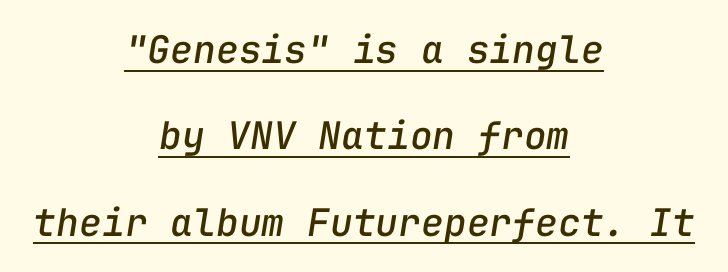
Do the characters align in a grid? Yes, the font is monospaced. What stands out about the letter spacing? Nothing — it is the standard amount. Underlining? Definitely there. The passage shown leans; its letterforms are oblique. Alignment: centered.
